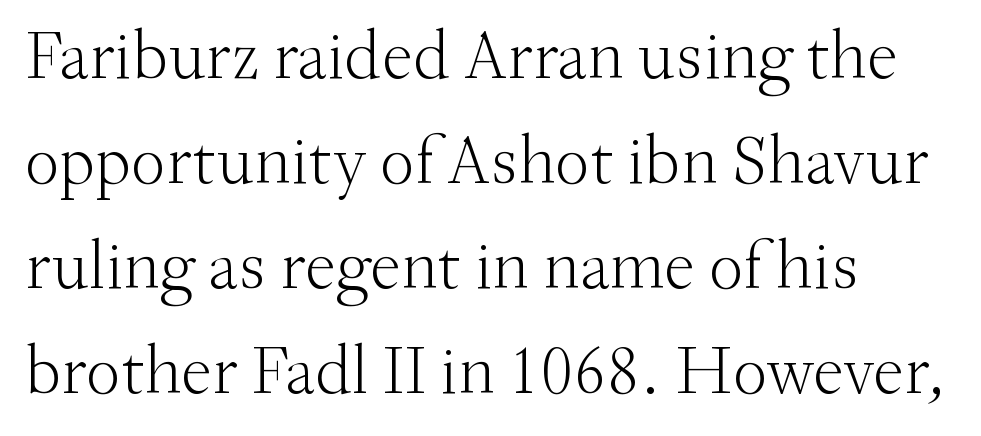
Q: Is the text bold? A: No.
Q: Is the text italic (slanted)? A: No, it is upright.
Q: Is the typeface a serif or a sans-serif typeface? A: Serif.
Q: Is the text underlined? A: No.
Q: How is the paragraph aligned? A: Left-aligned.
Q: Is the spacing between letters normal or unusually wide? A: Normal.
Q: Is the spacing between lines tight, normal or loose? A: Normal.
Q: Width (condensed, normal, or wide)? A: Normal.
Q: Stroke contrast? A: Medium.
Q: x-height? A: Small.
Q: Monospaced? A: No.
